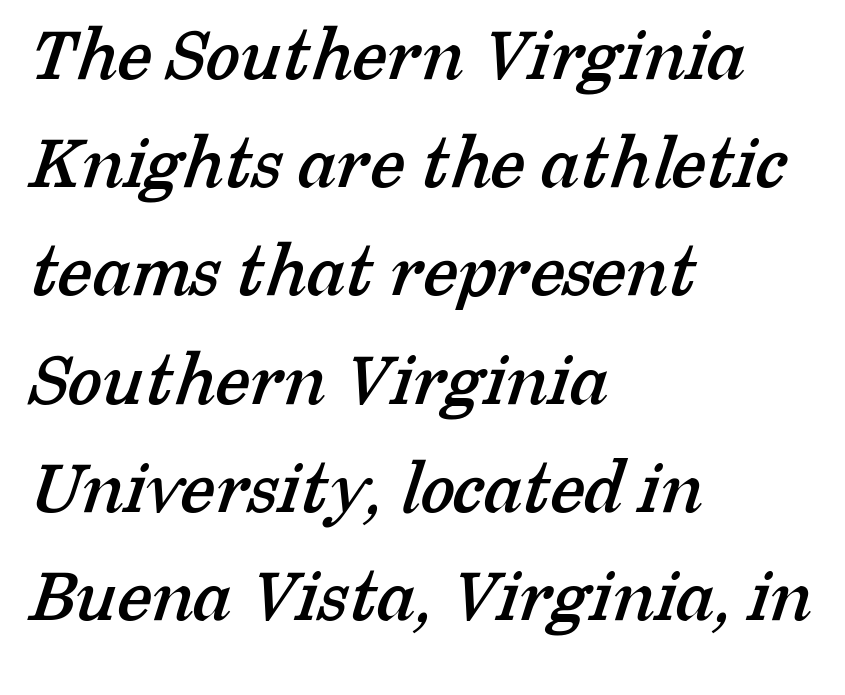
{"serif": "yes", "width": "normal", "stroke_contrast": "low", "x_height": "medium", "monospaced": "no", "underline": "no", "align": "left", "line_spacing": "normal", "line_spacing_ratio": 1.37, "letter_spacing": "normal", "letter_spacing_em": 0.0, "glyph_px": 79}
